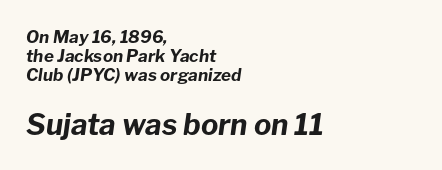
{"italic": "yes", "lean": "right", "slant_degrees": 8, "bold": "yes", "weight": "bold", "width": "normal", "stroke_contrast": "low", "x_height": "medium", "monospaced": "no", "underline": "no", "align": "left", "line_spacing": "tight", "line_spacing_ratio": 1.12, "letter_spacing": "normal", "letter_spacing_em": 0.0, "larger_block": "second", "size_ratio": 1.71, "glyph_px": 29}
